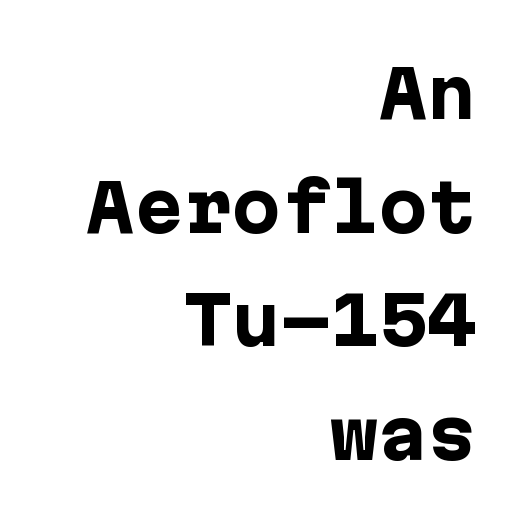
Q: Is the text bold? A: Yes.
Q: Is the text italic (slanted)? A: No, it is upright.
Q: Is the typeface a serif or a sans-serif typeface? A: Sans-serif.
Q: Is the text underlined? A: No.
Q: How is the paragraph aligned? A: Right-aligned.
Q: Is the spacing between letters normal or unusually wide? A: Normal.
Q: Width (condensed, normal, or wide)? A: Normal.
Q: Stroke contrast? A: Low.
Q: x-height? A: Medium.
